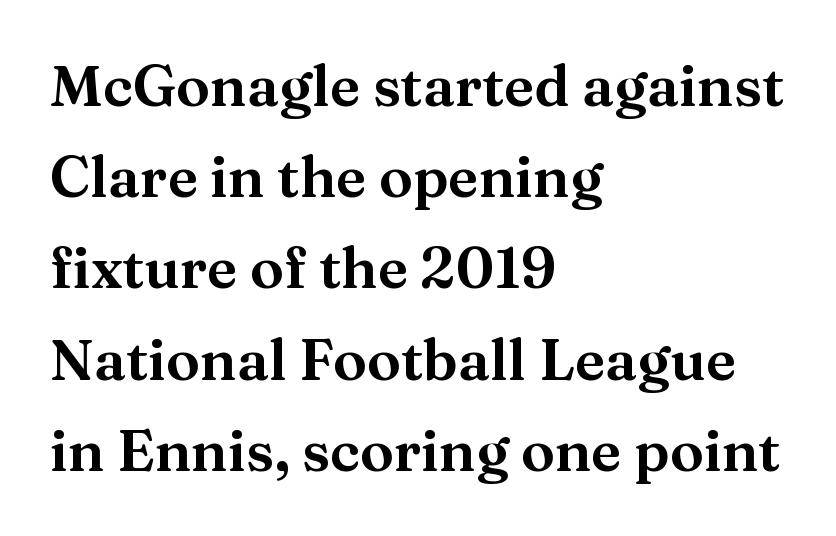
Is the block centered? No — it sits flush against the left margin. Each letter's strokes conclude with small projecting serifs. Note the varied advance widths — an 'i' is clearly narrower than an 'm'. These lines were composed using upright roman letters. Descenders are the only things crossing below the line.
